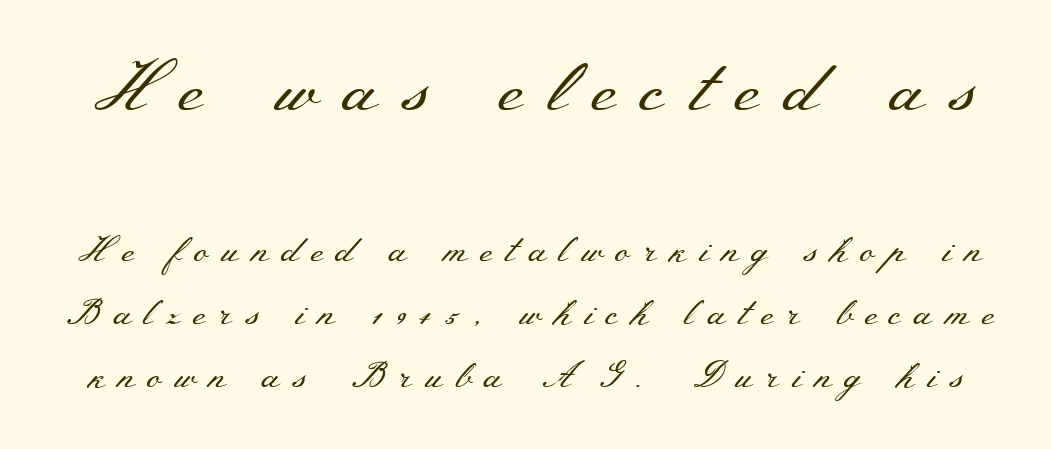
The face used here is proportionally spaced, like ordinary book or web type. The first block has been scaled up relative to the second. This is serif lettering, the kind often seen in printed books. Bare-footed words on every line. The letters look calm and open, with moderate or lighter stems.
